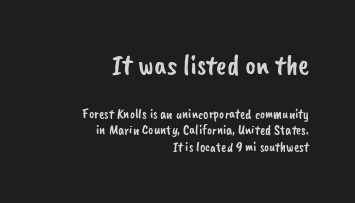
Q: Is the typeface a serif or a sans-serif typeface? A: Sans-serif.
Q: Is the text underlined? A: No.
Q: How is the paragraph aligned? A: Right-aligned.
Q: Is the spacing between letters normal or unusually wide? A: Normal.
Q: Which block of text is set in a larger size, the first (top) or the second (bottom)? A: The first (top) one.
Q: Width (condensed, normal, or wide)? A: Normal.
Q: Stroke contrast? A: Low.
Q: x-height? A: Small.
Q: Monospaced? A: No.
